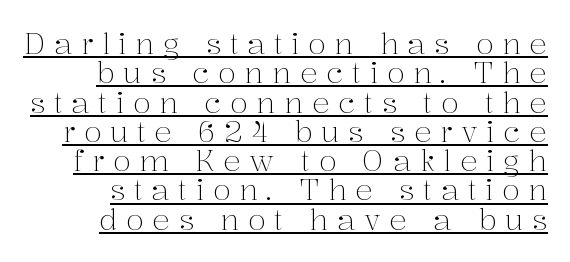
Q: Is the text bold? A: No.
Q: Is the text italic (slanted)? A: No, it is upright.
Q: Is the typeface a serif or a sans-serif typeface? A: Serif.
Q: Is the text underlined? A: Yes.
Q: Is the spacing between letters normal or unusually wide? A: Unusually wide.
Q: Is the spacing between lines tight, normal or loose? A: Tight.
Q: Width (condensed, normal, or wide)? A: Normal.
Q: Stroke contrast? A: Medium.
Q: x-height? A: Medium.
Q: Monospaced? A: No.
